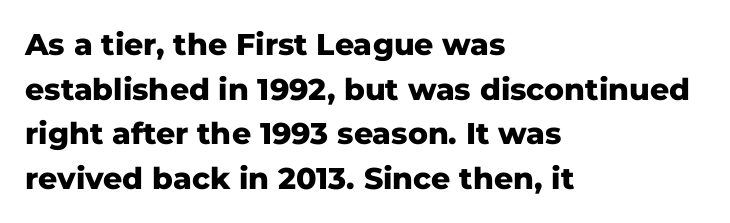
You can tell it's not italic because the verticals are truly vertical. This rendering employs a face without finishing strokes, i.e., a sans-serif. The passage is arranged the way most books set body copy — flush left. Set as a true bold cut, around the 700 mark. Line spacing here is normal.
